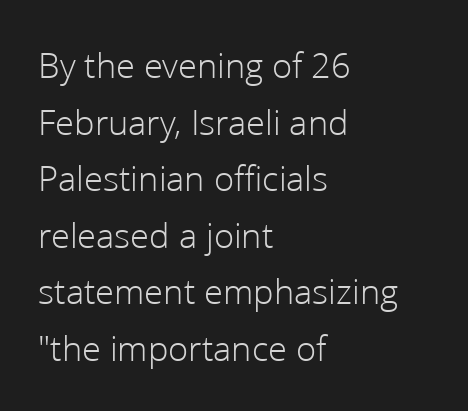
The image shows 37 px light sans-serif type, upright; set left-aligned, normal line spacing (1.53x), normal letter spacing, not underlined; low stroke contrast and a medium x-height.
